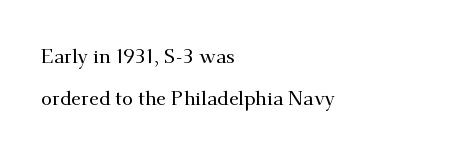
The image shows 20 px text type, upright; set left-aligned, loose line spacing (2.1x), normal letter spacing, not underlined.
